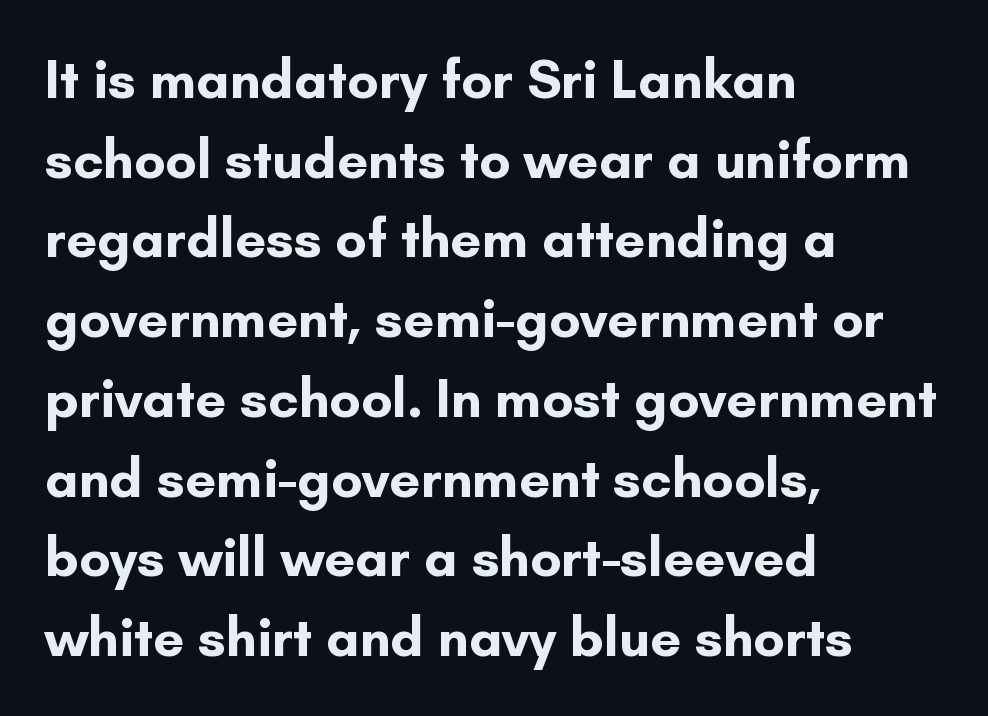
Q: Is the text bold? A: Yes.
Q: Is the text italic (slanted)? A: No, it is upright.
Q: Is the typeface a serif or a sans-serif typeface? A: Sans-serif.
Q: Is the text underlined? A: No.
Q: How is the paragraph aligned? A: Left-aligned.
Q: Is the spacing between letters normal or unusually wide? A: Normal.
Q: Is the spacing between lines tight, normal or loose? A: Normal.
Q: Width (condensed, normal, or wide)? A: Normal.
Q: Stroke contrast? A: Low.
Q: x-height? A: Small.
Q: Monospaced? A: No.
